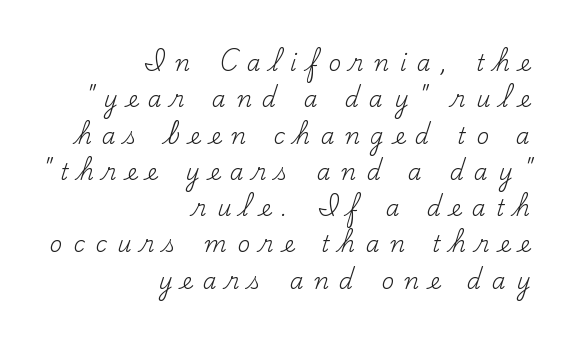
{"bold": "no", "underline": "no", "align": "right", "line_spacing": "normal", "line_spacing_ratio": 1.65, "letter_spacing": "wide", "letter_spacing_em": 0.48, "glyph_px": 22}
